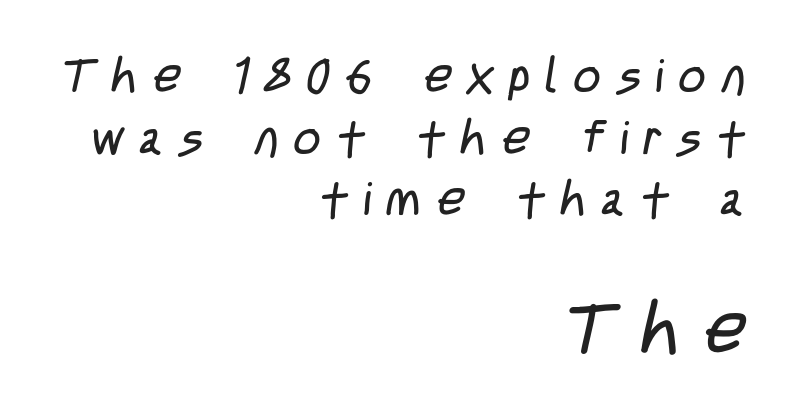
Q: Is the text bold? A: No.
Q: Is the typeface a serif or a sans-serif typeface? A: Sans-serif.
Q: Is the text underlined? A: No.
Q: How is the paragraph aligned? A: Right-aligned.
Q: Is the spacing between letters normal or unusually wide? A: Unusually wide.
Q: Is the spacing between lines tight, normal or loose? A: Normal.
Q: Which block of text is set in a larger size, the first (top) or the second (bottom)? A: The second (bottom) one.
Q: Width (condensed, normal, or wide)? A: Condensed.
Q: Stroke contrast? A: Low.
Q: x-height? A: Large.
Q: Monospaced? A: No.
